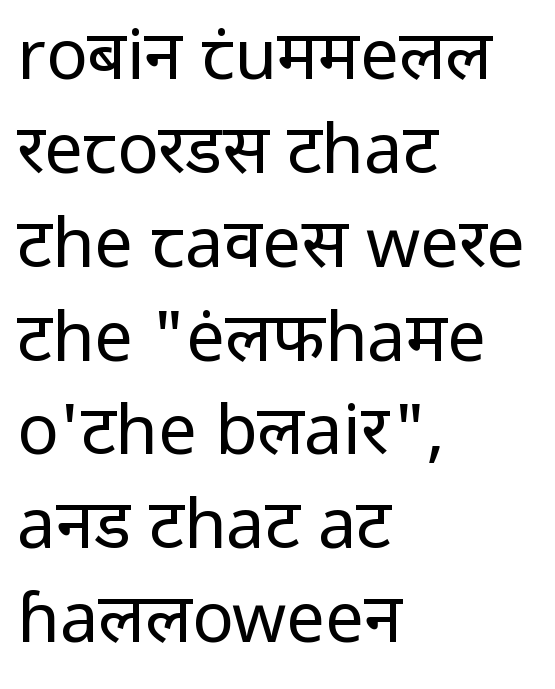
Q: Is the text bold? A: No.
Q: Is the text italic (slanted)? A: No, it is upright.
Q: Is the typeface a serif or a sans-serif typeface? A: Sans-serif.
Q: Is the text underlined? A: No.
Q: How is the paragraph aligned? A: Left-aligned.
Q: Is the spacing between letters normal or unusually wide? A: Normal.
Q: Is the spacing between lines tight, normal or loose? A: Normal.
Q: Width (condensed, normal, or wide)? A: Normal.
Q: Stroke contrast? A: Low.
Q: x-height? A: Medium.
Q: Monospaced? A: No.
